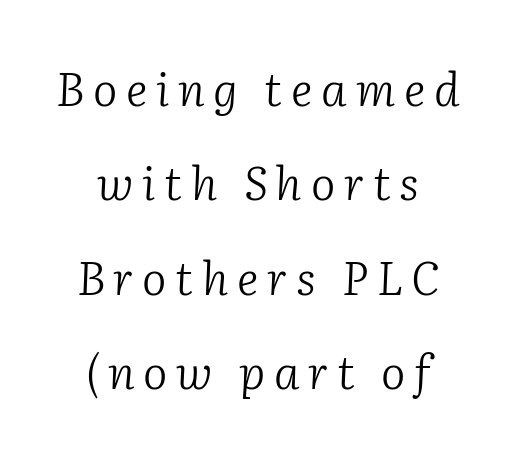
{"serif": "yes", "italic": "yes", "lean": "right", "slant_degrees": 2, "bold": "no", "weight": "light", "width": "normal", "stroke_contrast": "low", "x_height": "medium", "monospaced": "no", "underline": "no", "align": "center", "line_spacing": "loose", "line_spacing_ratio": 2.05, "glyph_px": 46}
